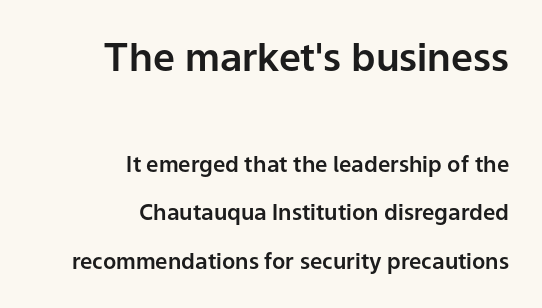
Q: Is the text italic (slanted)? A: No, it is upright.
Q: Is the typeface a serif or a sans-serif typeface? A: Sans-serif.
Q: Is the text underlined? A: No.
Q: How is the paragraph aligned? A: Right-aligned.
Q: Is the spacing between letters normal or unusually wide? A: Normal.
Q: Is the spacing between lines tight, normal or loose? A: Loose.
Q: Which block of text is set in a larger size, the first (top) or the second (bottom)? A: The first (top) one.
Q: Width (condensed, normal, or wide)? A: Normal.
Q: Stroke contrast? A: Low.
Q: x-height? A: Medium.
Q: Monospaced? A: No.
